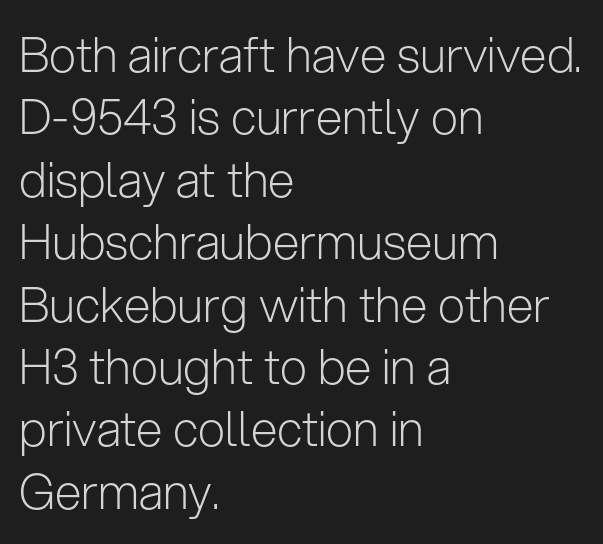
Q: Is the text bold? A: No.
Q: Is the text italic (slanted)? A: No, it is upright.
Q: Is the typeface a serif or a sans-serif typeface? A: Sans-serif.
Q: Is the text underlined? A: No.
Q: How is the paragraph aligned? A: Left-aligned.
Q: Is the spacing between letters normal or unusually wide? A: Normal.
Q: Is the spacing between lines tight, normal or loose? A: Normal.
Q: Width (condensed, normal, or wide)? A: Normal.
Q: Stroke contrast? A: Low.
Q: x-height? A: Medium.
Q: Monospaced? A: No.
